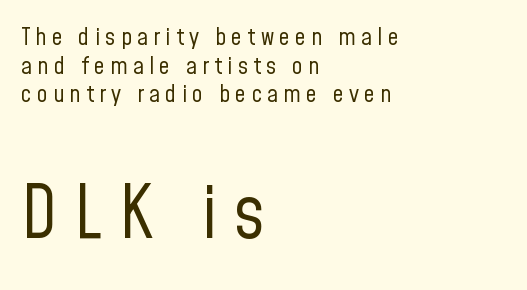
A roman cut, with each character standing at attention. The gap between lines stays unmarked. Caption: upper text group reduced, lower text group enlarged. On a weight scale, this lands at 450 or below.
